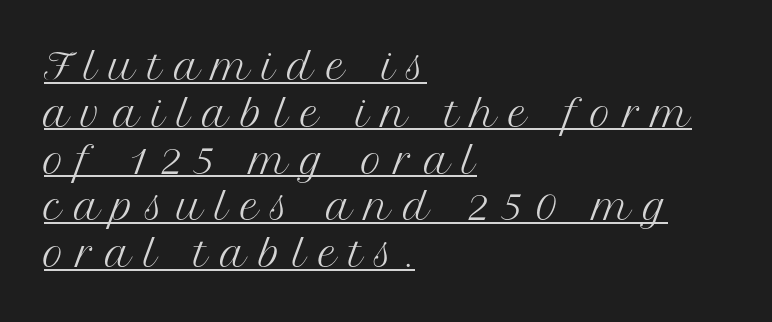
{"serif": "yes", "bold": "no", "weight": "regular", "width": "normal", "stroke_contrast": "medium", "x_height": "medium", "monospaced": "no", "underline": "yes", "align": "left", "line_spacing": "normal", "line_spacing_ratio": 1.3, "letter_spacing": "wide", "letter_spacing_em": 0.34, "glyph_px": 36}
